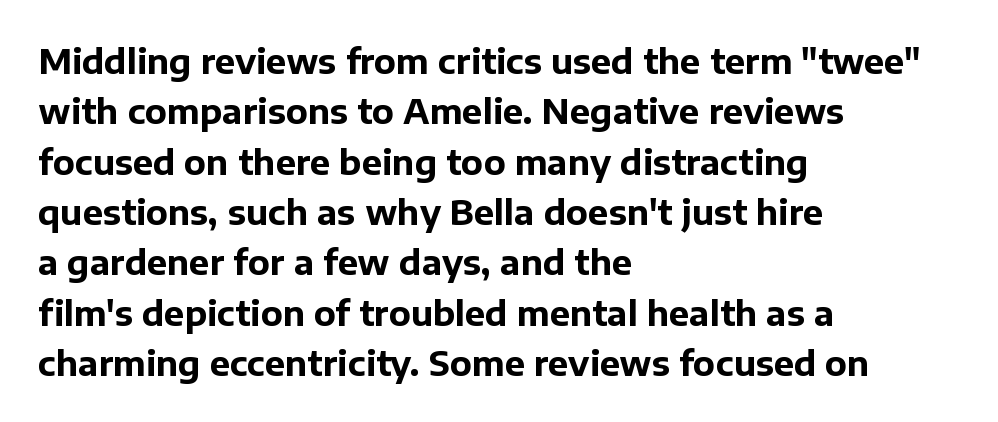
{"serif": "no", "italic": "no", "bold": "yes", "weight": "bold", "width": "normal", "stroke_contrast": "low", "x_height": "medium", "monospaced": "no", "underline": "no", "align": "left", "line_spacing": "normal", "line_spacing_ratio": 1.48, "letter_spacing": "normal", "letter_spacing_em": 0.0, "glyph_px": 34}
